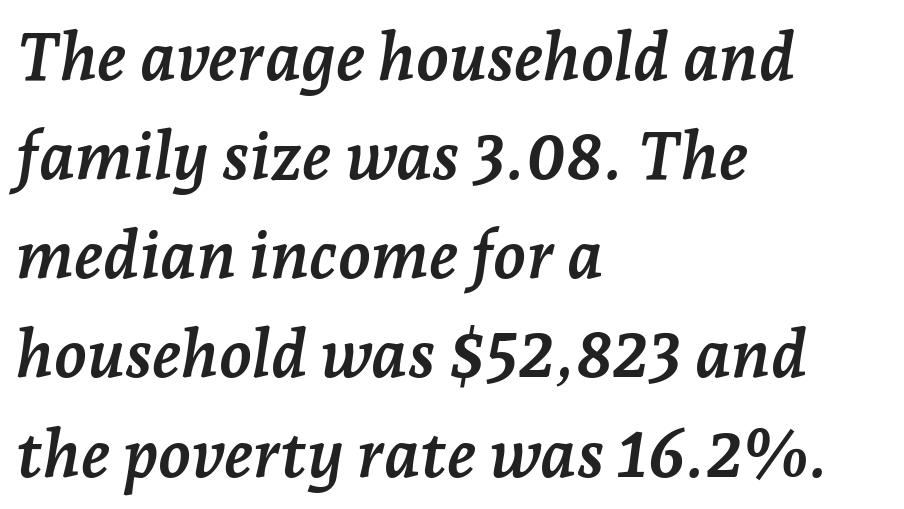
The horizontal fit of the characters is conventional and even. These lines are set flush left with a ragged right edge. Whoever set this chose a conventional vertical rhythm. Think of a printed novel: that variable character pitch is what you see here. Check the space under the baseline: it is left empty. When letters slant like this, we call the style italic.
